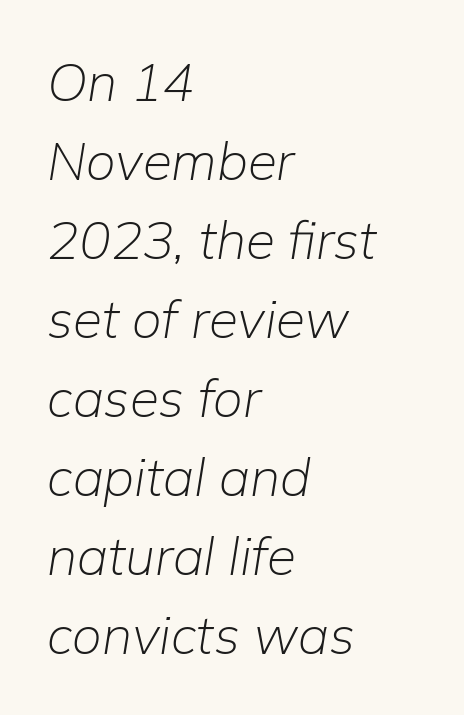
The image shows 53 px light type, italic (leaning right); set left-aligned, normal line spacing (1.49x), normal letter spacing, not underlined; low stroke contrast and a medium x-height.
